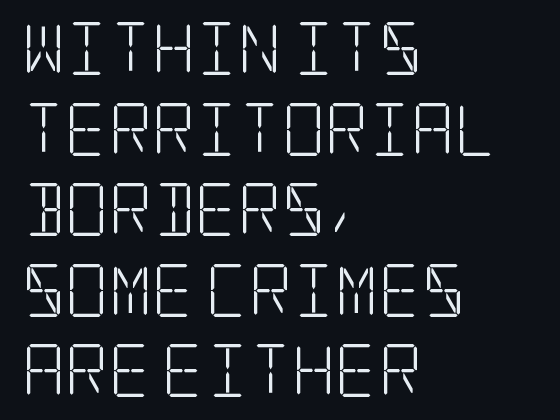
Heft: none added — not bold. Caption: standard tracking, unaltered. Whoever set this chose a conventional vertical rhythm. Examine the stroke ends and you'll spot serifs. These lines stack with their left ends in a neat column. Descenders are the only things crossing below the line.
